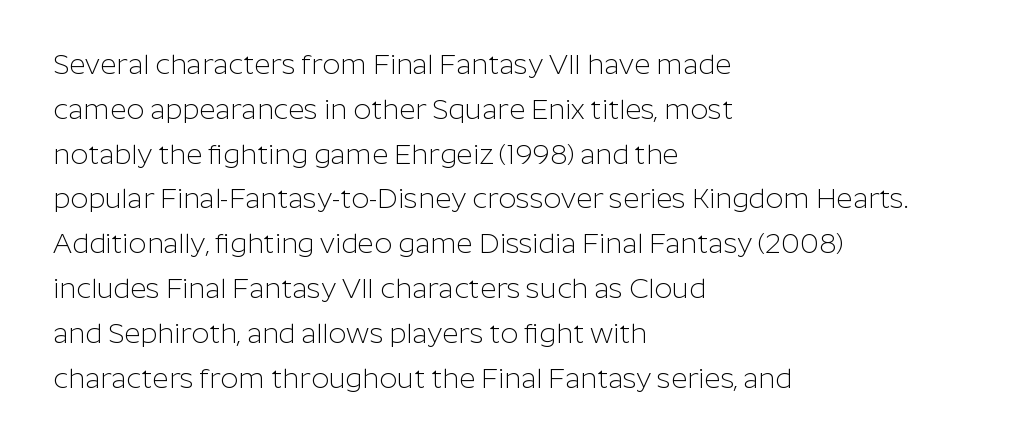
Q: Is the text bold? A: No.
Q: Is the text italic (slanted)? A: No, it is upright.
Q: Is the typeface a serif or a sans-serif typeface? A: Sans-serif.
Q: Is the text underlined? A: No.
Q: How is the paragraph aligned? A: Left-aligned.
Q: Is the spacing between letters normal or unusually wide? A: Normal.
Q: Is the spacing between lines tight, normal or loose? A: Normal.
Q: Width (condensed, normal, or wide)? A: Normal.
Q: Stroke contrast? A: Low.
Q: x-height? A: Medium.
Q: Monospaced? A: No.
